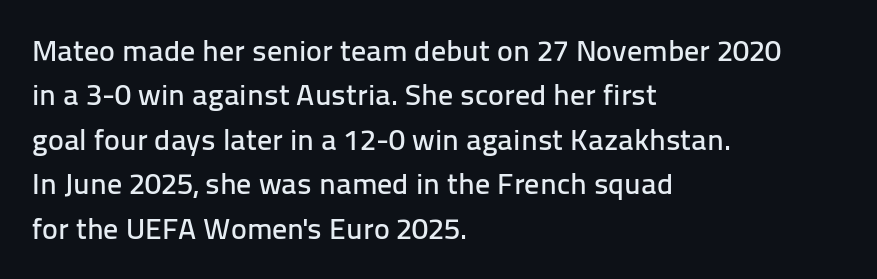
Q: Is the text italic (slanted)? A: No, it is upright.
Q: Is the typeface a serif or a sans-serif typeface? A: Sans-serif.
Q: Is the text underlined? A: No.
Q: How is the paragraph aligned? A: Left-aligned.
Q: Is the spacing between letters normal or unusually wide? A: Normal.
Q: Is the spacing between lines tight, normal or loose? A: Normal.
Q: Width (condensed, normal, or wide)? A: Normal.
Q: Stroke contrast? A: Low.
Q: x-height? A: Medium.
Q: Monospaced? A: No.
